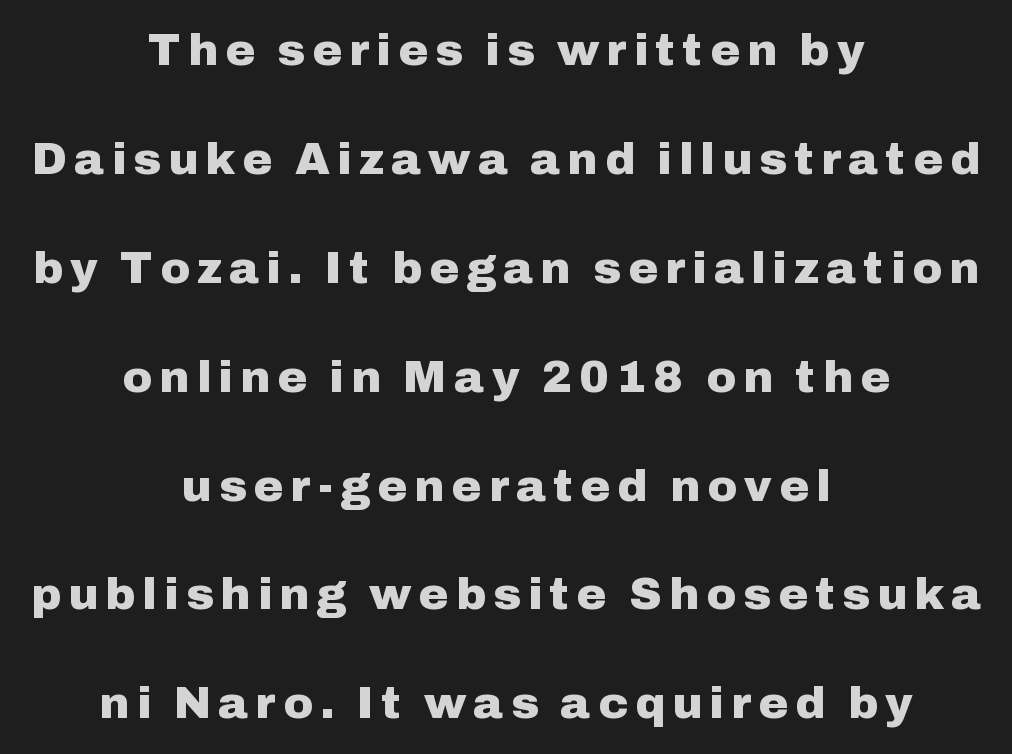
This sample uses an upright cut, with every glyph sitting square on the baseline. To sum up the face: it is a sans, with no serifs. Each letter keeps its own natural width here, so spacing adapts to shape. Stroke thickness is high; the sample reads as a true bold. Summary of vertical rhythm: relaxed, with wide interline spacing. Underlining? Definitely not there.
